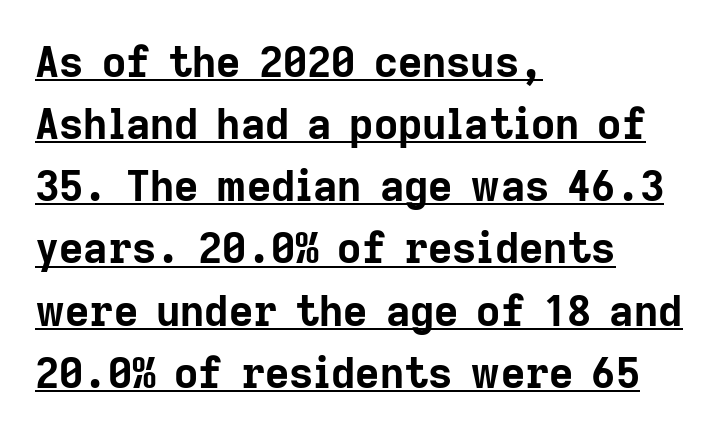
Q: Is the text bold? A: Yes.
Q: Is the text italic (slanted)? A: No, it is upright.
Q: Is the typeface a serif or a sans-serif typeface? A: Sans-serif.
Q: Is the text underlined? A: Yes.
Q: How is the paragraph aligned? A: Left-aligned.
Q: Is the spacing between letters normal or unusually wide? A: Normal.
Q: Is the spacing between lines tight, normal or loose? A: Normal.
Q: Width (condensed, normal, or wide)? A: Normal.
Q: Stroke contrast? A: Low.
Q: x-height? A: Medium.
Q: Monospaced? A: No.
